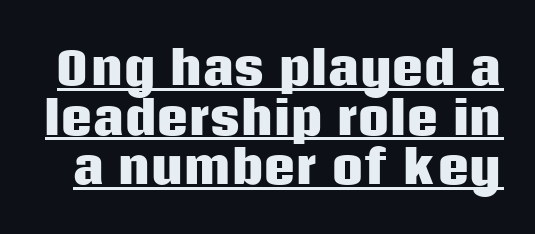
Q: Is the text bold? A: Yes.
Q: Is the text italic (slanted)? A: No, it is upright.
Q: Is the typeface a serif or a sans-serif typeface? A: Sans-serif.
Q: Is the text underlined? A: Yes.
Q: Is the spacing between letters normal or unusually wide? A: Normal.
Q: Is the spacing between lines tight, normal or loose? A: Tight.
Q: Width (condensed, normal, or wide)? A: Normal.
Q: Stroke contrast? A: Low.
Q: x-height? A: Large.
Q: Monospaced? A: No.
